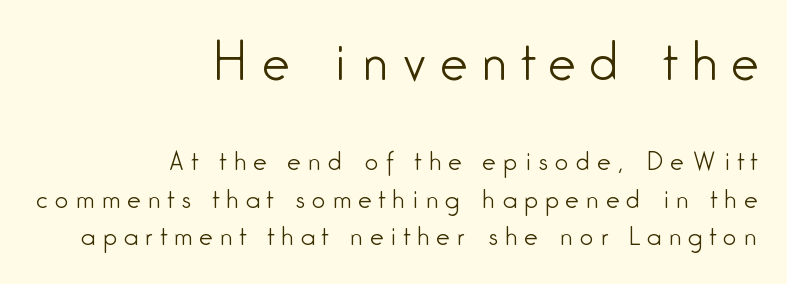
The rendering shows plain stroke endings on the letterforms — a sans-serif design. Look at the glyph heights: the upper group is clearly the bigger setting. The string is rendered with underlining switched off. The designer left line spacing at the default. The letterforms stand isolated, each surrounded by extra space.
